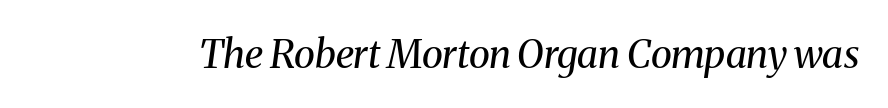
{"serif": "yes", "italic": "yes", "lean": "right", "slant_degrees": 8, "bold": "no", "weight": "regular", "width": "normal", "stroke_contrast": "medium", "x_height": "medium", "monospaced": "no", "underline": "no", "letter_spacing": "normal", "letter_spacing_em": 0.0, "glyph_px": 39}
